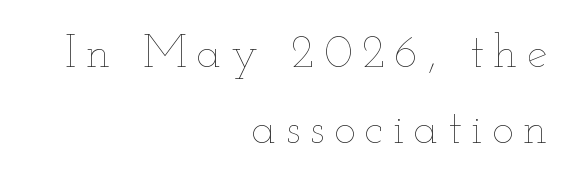
The gaps between neighbouring characters are conspicuously large. The area under the type is left untouched. Stroke thickness stays within the range of a standard reading face or lighter. Leading matches the norm, producing a regular column.
